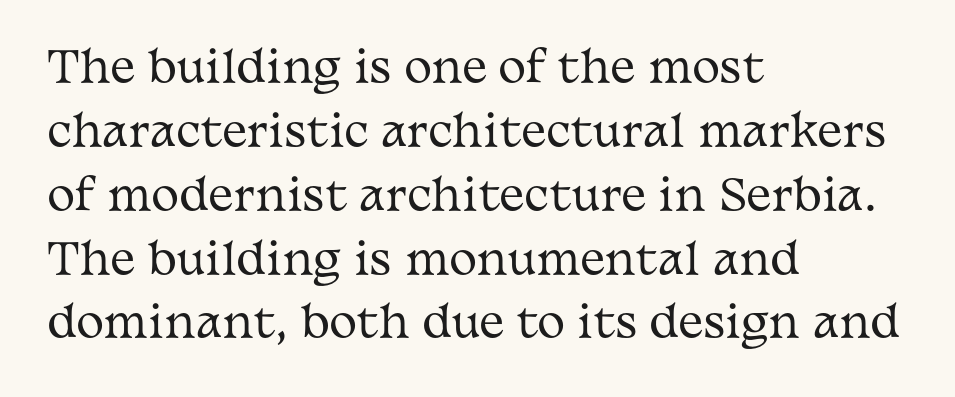
The image shows 42 px regular-weight, wide serif type, upright; set left-aligned, normal line spacing (1.52x), normal letter spacing, not underlined; medium stroke contrast and a medium x-height.
